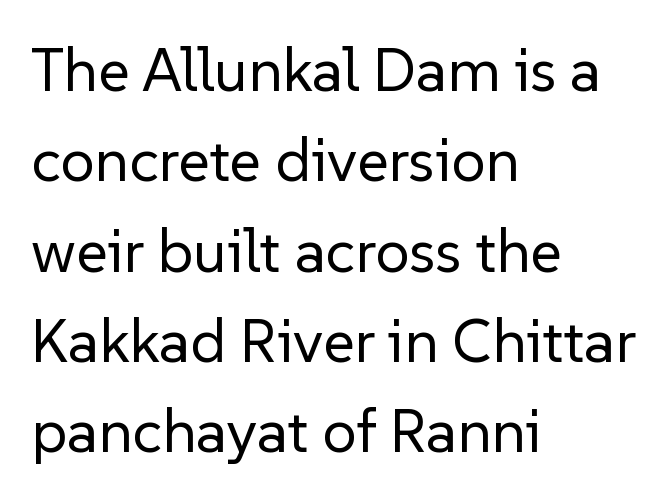
Q: Is the text bold? A: No.
Q: Is the text italic (slanted)? A: No, it is upright.
Q: Is the typeface a serif or a sans-serif typeface? A: Sans-serif.
Q: Is the text underlined? A: No.
Q: How is the paragraph aligned? A: Left-aligned.
Q: Is the spacing between letters normal or unusually wide? A: Normal.
Q: Is the spacing between lines tight, normal or loose? A: Normal.
Q: Width (condensed, normal, or wide)? A: Normal.
Q: Stroke contrast? A: Low.
Q: x-height? A: Medium.
Q: Monospaced? A: No.
